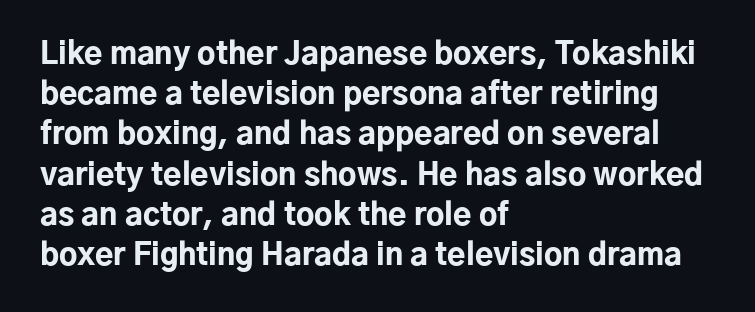
The typesetter chose a ragged-right arrangement here. You'd pick this weight for a headline — it's a proper bold. Decoration check: the copy has no underline. In terms of leading, this rendering sits right in the middle. The letters sit at their default tracking, neither squeezed nor spread. Proportional: the letters do not fall into vertical columns.
